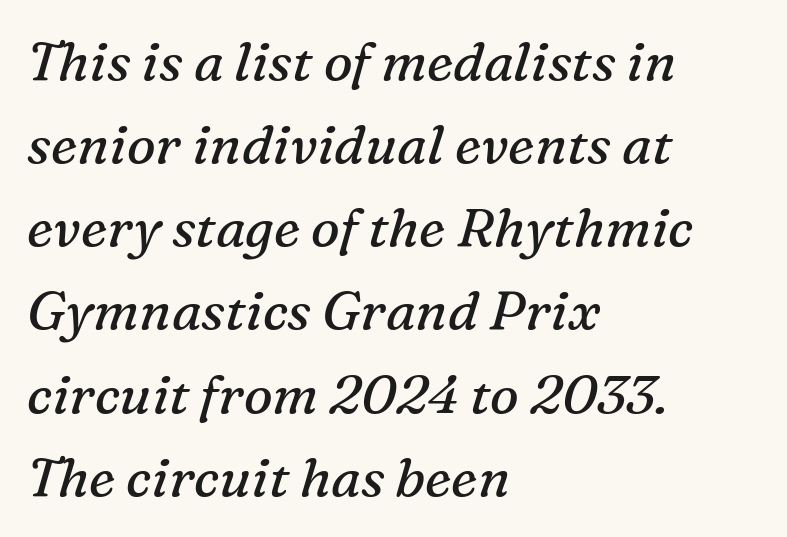
The image shows 54 px regular-weight serif type, italic (leaning right); set left-aligned, normal line spacing (1.54x), normal letter spacing, not underlined; medium stroke contrast and a medium x-height.
